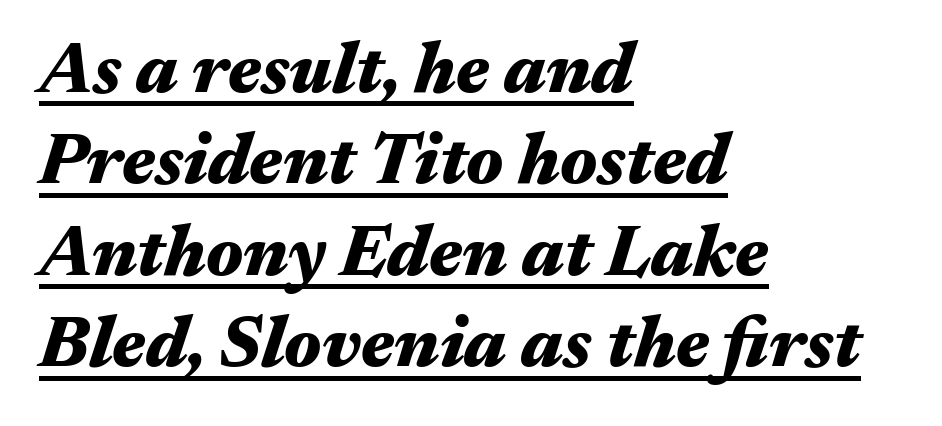
Each word holds together tightly as a unit, with standard inter-letter gaps. These lines are rendered in a variable-pitch font. The sample has been set heavy, in full bold. These characters rest on top of a visible drawn line. Notice how the stems are inclined rather than vertical — that's the hallmark of italics. This block has exactly the height ordinary leading produces.
